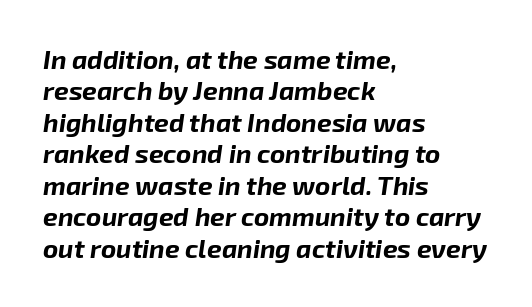
Glance below the letters and you will spot only blank space. The rendering applies a slant to the glyphs. Bold? Absolutely — the strokes are thick and heavy. Leftover space on each line is placed entirely after the last word.
